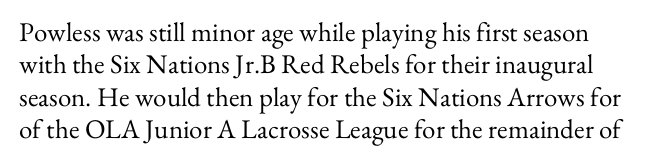
It's the straight-up-and-down kind of type. You could call the tracking neutral — neither tight nor loose. A quiet, ordinary-to-light weight characterises the typeface. Plain, unruled lines of type.
